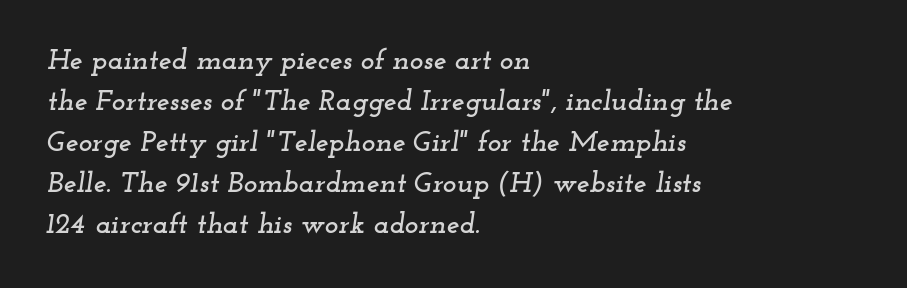
What stands out about the letter spacing? Nothing — it is the standard amount. The text block is weighted toward the left margin, trailing off unevenly rightward. Looks like regular typesetting: each glyph gets only the width it needs. The font family rendered here belongs to the serif group. The glyphs are unaccompanied by any horizontal stroke below them.
